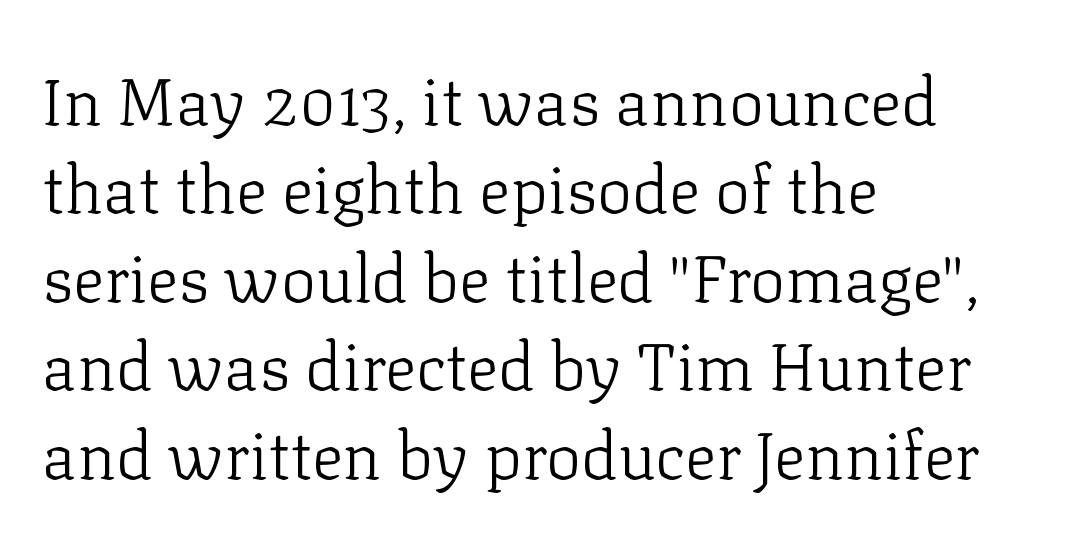
Q: Is the text bold? A: No.
Q: Is the text italic (slanted)? A: No, it is upright.
Q: Is the typeface a serif or a sans-serif typeface? A: Serif.
Q: Is the text underlined? A: No.
Q: How is the paragraph aligned? A: Left-aligned.
Q: Is the spacing between letters normal or unusually wide? A: Normal.
Q: Is the spacing between lines tight, normal or loose? A: Normal.
Q: Width (condensed, normal, or wide)? A: Normal.
Q: Stroke contrast? A: Low.
Q: x-height? A: Medium.
Q: Monospaced? A: No.
